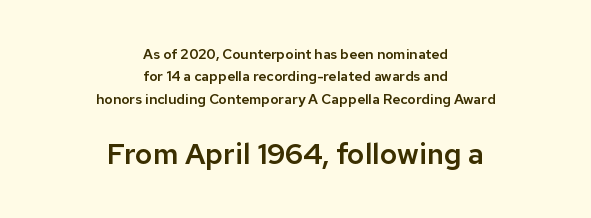
{"serif": "no", "italic": "no", "width": "normal", "stroke_contrast": "low", "x_height": "medium", "monospaced": "no", "underline": "no", "align": "center", "line_spacing": "normal", "line_spacing_ratio": 1.6, "letter_spacing": "normal", "letter_spacing_em": 0.0, "larger_block": "second", "size_ratio": 2.07, "glyph_px": 29}
